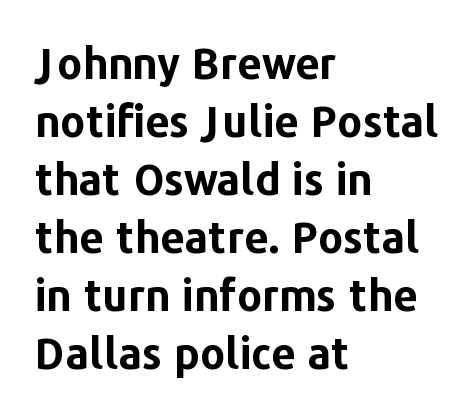
Q: Is the text bold? A: Yes.
Q: Is the text italic (slanted)? A: No, it is upright.
Q: Is the typeface a serif or a sans-serif typeface? A: Sans-serif.
Q: Is the text underlined? A: No.
Q: How is the paragraph aligned? A: Left-aligned.
Q: Is the spacing between letters normal or unusually wide? A: Normal.
Q: Is the spacing between lines tight, normal or loose? A: Normal.
Q: Width (condensed, normal, or wide)? A: Normal.
Q: Stroke contrast? A: Low.
Q: x-height? A: Medium.
Q: Monospaced? A: No.
